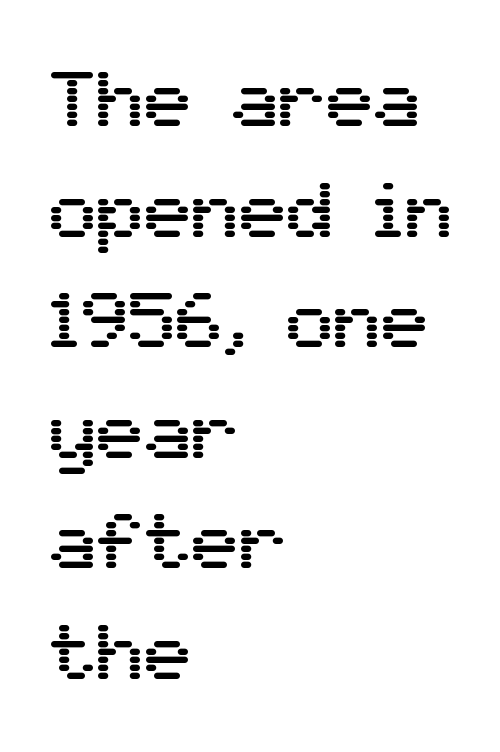
The image shows 79 px sans-serif type, upright; set left-aligned, normal line spacing (1.4x), normal letter spacing, not underlined; medium stroke contrast and a medium x-height.
